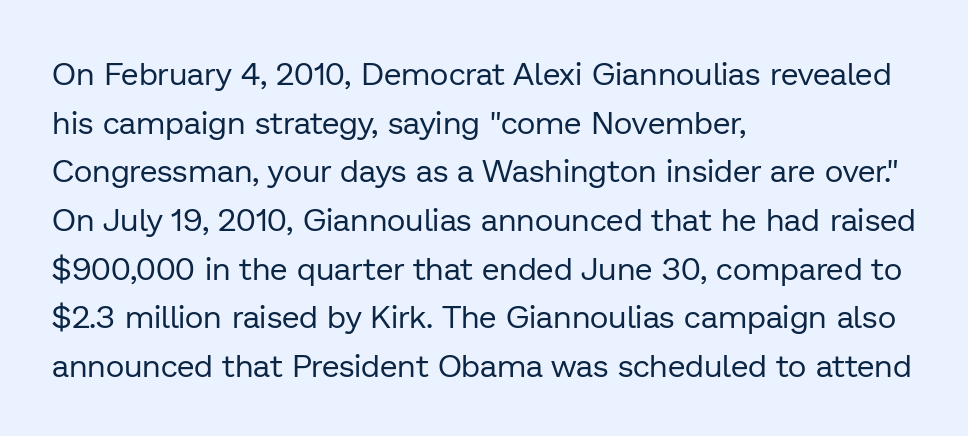
Grotesque or geometric, the face here clearly has no serifs. This is the regular roman posture of the typeface. Tracking value appears to be zero — textbook default spacing. The block of text has a typical density, with ordinary space between rows. The rendering uses natural spacing where letterforms have individual widths. Has an underline been added? It has not.
